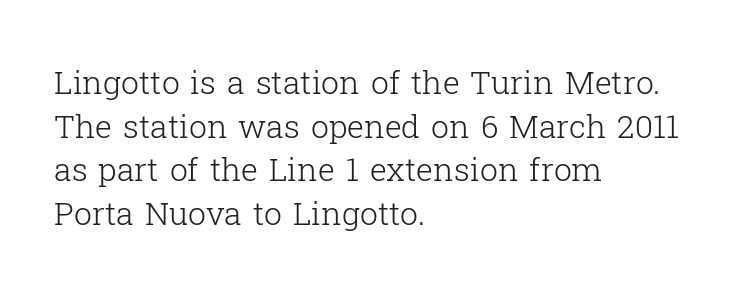
Q: Is the text bold? A: No.
Q: Is the text italic (slanted)? A: No, it is upright.
Q: Is the typeface a serif or a sans-serif typeface? A: Serif.
Q: Is the text underlined? A: No.
Q: How is the paragraph aligned? A: Left-aligned.
Q: Is the spacing between letters normal or unusually wide? A: Normal.
Q: Is the spacing between lines tight, normal or loose? A: Normal.
Q: Width (condensed, normal, or wide)? A: Normal.
Q: Stroke contrast? A: Low.
Q: x-height? A: Medium.
Q: Monospaced? A: No.
